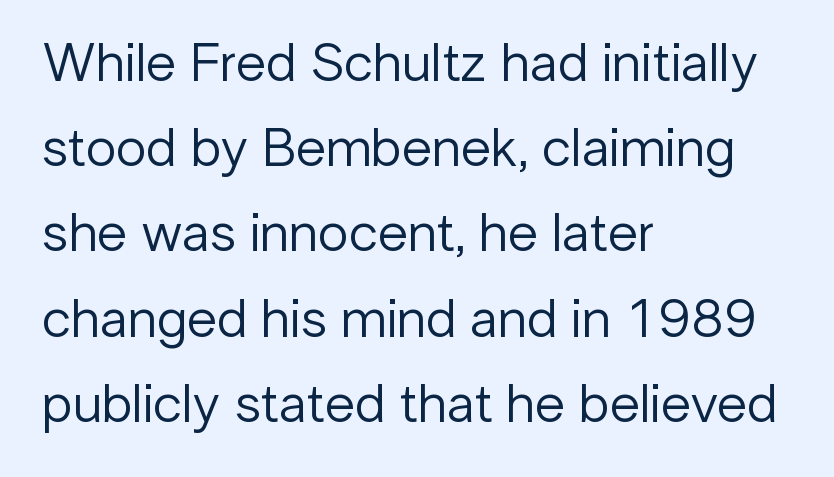
Horizontal alignment here is leftward, the default for most running prose. Students, observe: this is what conventionally led text looks like. The rendering shows plain stroke endings on the letterforms — a sans-serif design. Stem width sits at or under what a default text font uses. Every character sits straight up, as roman type does. The rendering uses natural spacing where letterforms have individual widths.
